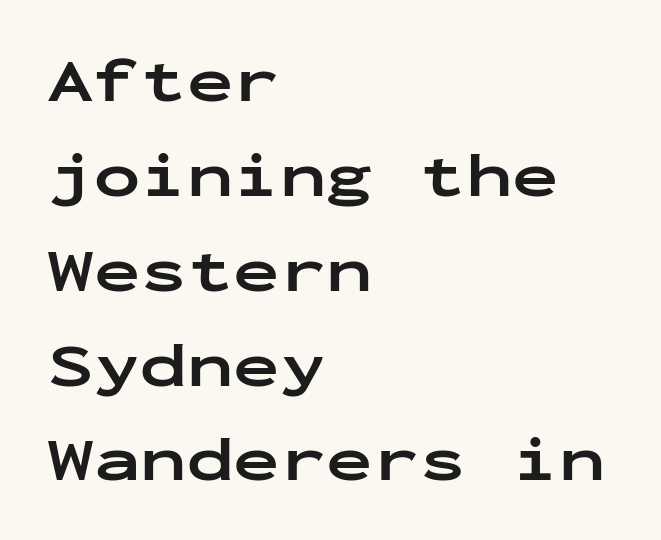
The image shows 62 px bold, wide sans-serif type, upright, monospaced; set left-aligned, normal line spacing (1.53x), normal letter spacing, not underlined; low stroke contrast and a medium x-height.
